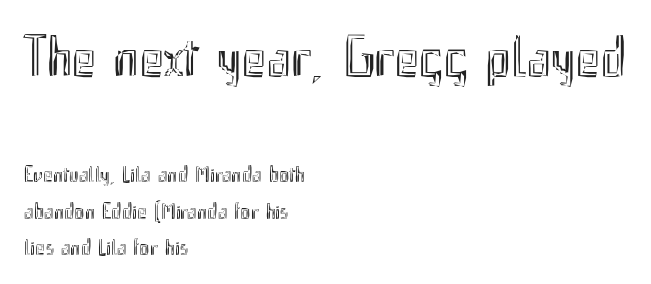
One-word summary of the alignment: left. The string is rendered with underlining switched off. How are the letters spaced? Ordinarily, with no added tracking. Every character sits straight up, as roman type does.
